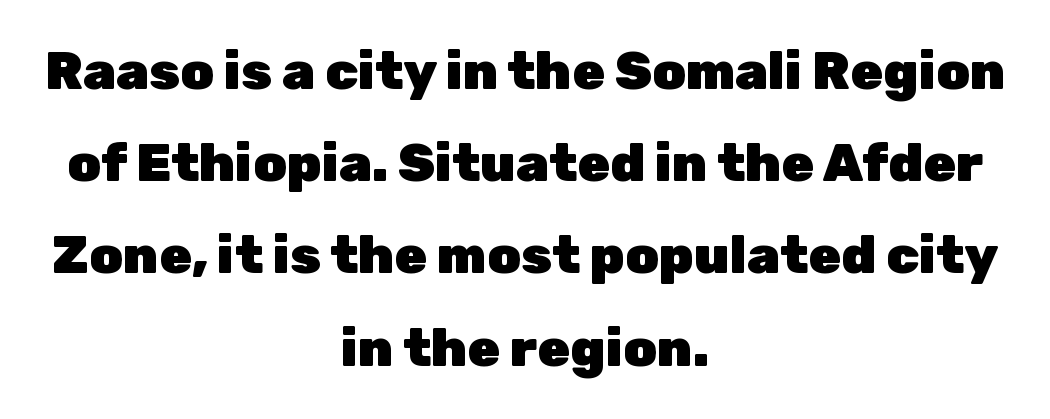
The image shows 53 px heavy sans-serif type, upright; set centered, line spacing 1.74x, normal letter spacing, not underlined; low stroke contrast and a medium x-height.
